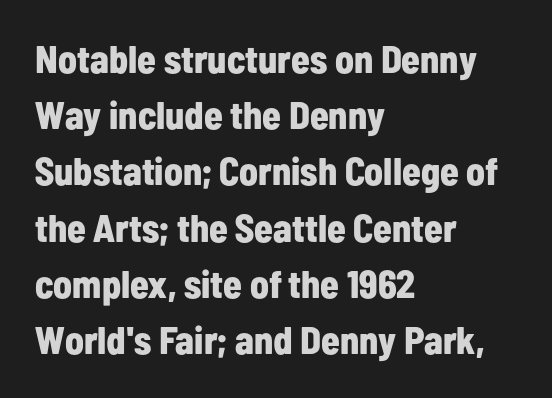
Weight check: bold — yes, fully. Tracking value appears to be zero — textbook default spacing. The passage shown is not underscored anywhere. The typesetter chose a ragged-right arrangement here. This is roman type, the default non-slanted kind.
